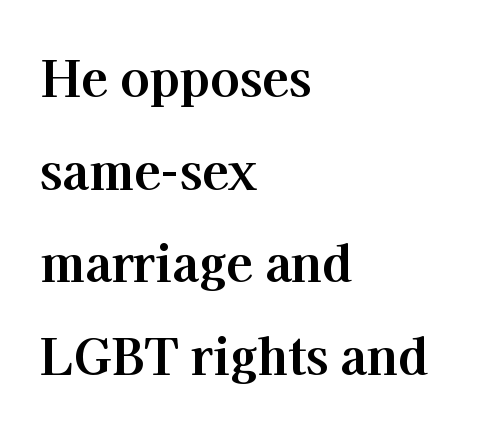
Q: Is the text bold? A: Yes.
Q: Is the text italic (slanted)? A: No, it is upright.
Q: Is the typeface a serif or a sans-serif typeface? A: Serif.
Q: Is the text underlined? A: No.
Q: How is the paragraph aligned? A: Left-aligned.
Q: Is the spacing between letters normal or unusually wide? A: Normal.
Q: Width (condensed, normal, or wide)? A: Normal.
Q: Stroke contrast? A: High.
Q: x-height? A: Medium.
Q: Monospaced? A: No.
